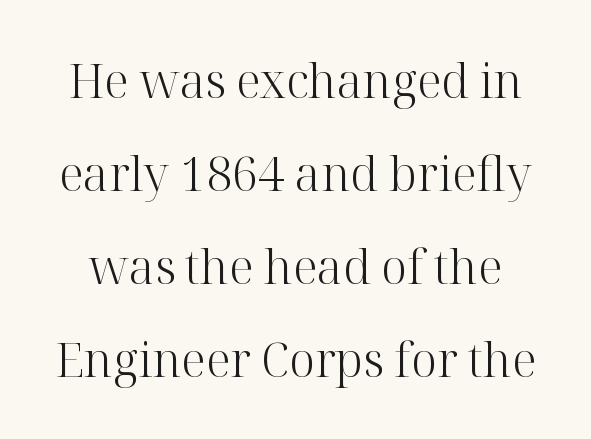
Ordinary non-slanted type is in use. Bare-footed words on every line. Leading: increased. The type is set solid horizontally, with unmodified tracking. Each stroke keeps to a modest, everyday thickness or less. Yep, those are serifs on the letters.
